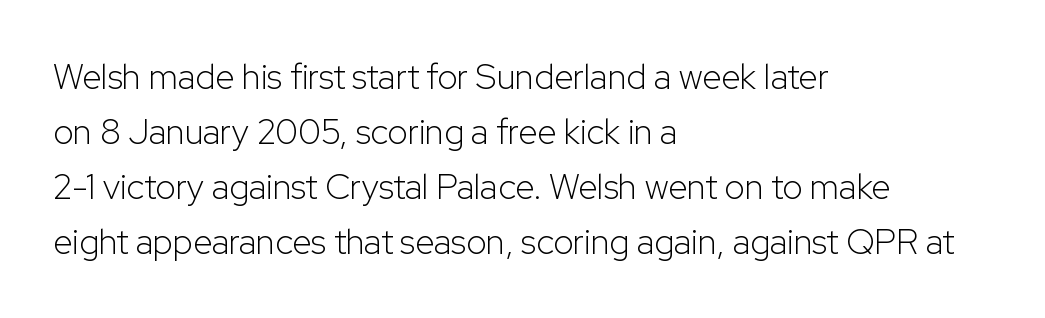
{"serif": "no", "italic": "no", "bold": "no", "weight": "light", "width": "normal", "stroke_contrast": "low", "x_height": "medium", "monospaced": "no", "underline": "no", "align": "left", "line_spacing": "normal", "line_spacing_ratio": 1.57, "letter_spacing": "normal", "letter_spacing_em": 0.0, "glyph_px": 35}
